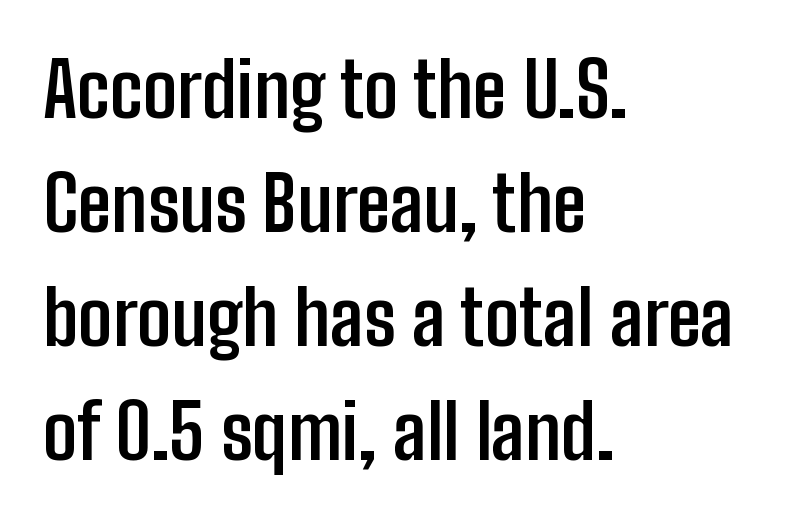
Q: Is the text bold? A: Yes.
Q: Is the text italic (slanted)? A: No, it is upright.
Q: Is the typeface a serif or a sans-serif typeface? A: Sans-serif.
Q: Is the text underlined? A: No.
Q: How is the paragraph aligned? A: Left-aligned.
Q: Is the spacing between letters normal or unusually wide? A: Normal.
Q: Is the spacing between lines tight, normal or loose? A: Normal.
Q: Width (condensed, normal, or wide)? A: Condensed.
Q: Stroke contrast? A: Low.
Q: x-height? A: Medium.
Q: Monospaced? A: No.
